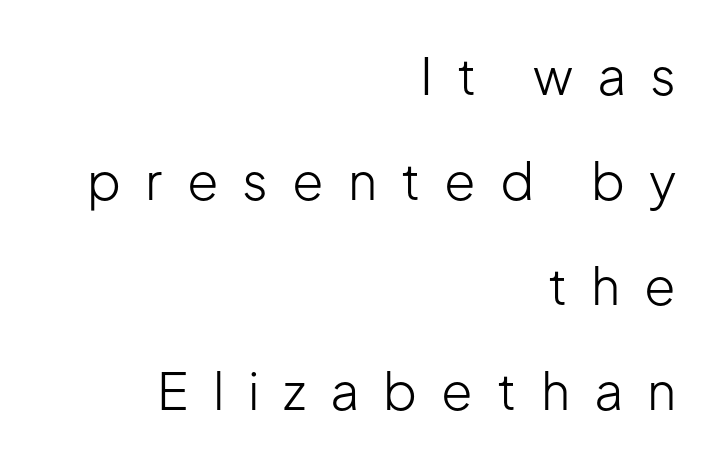
{"serif": "no", "italic": "no", "bold": "no", "weight": "light", "width": "normal", "stroke_contrast": "low", "x_height": "medium", "monospaced": "no", "underline": "no", "align": "right", "line_spacing": "loose", "line_spacing_ratio": 2.06, "letter_spacing": "wide", "letter_spacing_em": 0.47, "glyph_px": 51}
